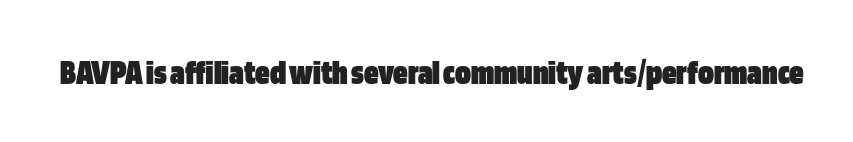
The image shows 36 px heavy, condensed sans-serif type, upright; set normal letter spacing, not underlined; low stroke contrast and a large x-height.
